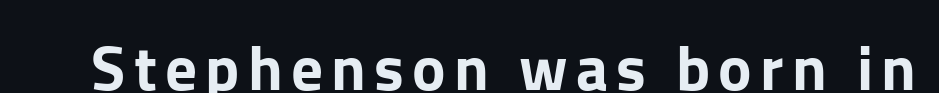
{"serif": "no", "italic": "no", "width": "normal", "stroke_contrast": "low", "x_height": "medium", "monospaced": "no", "underline": "yes", "glyph_px": 63}
